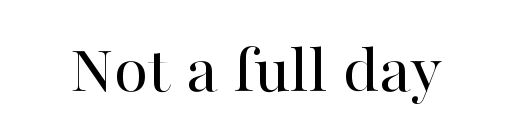
The image shows 71 px regular-weight serif type, upright; set normal letter spacing, not underlined; high stroke contrast and a medium x-height.
